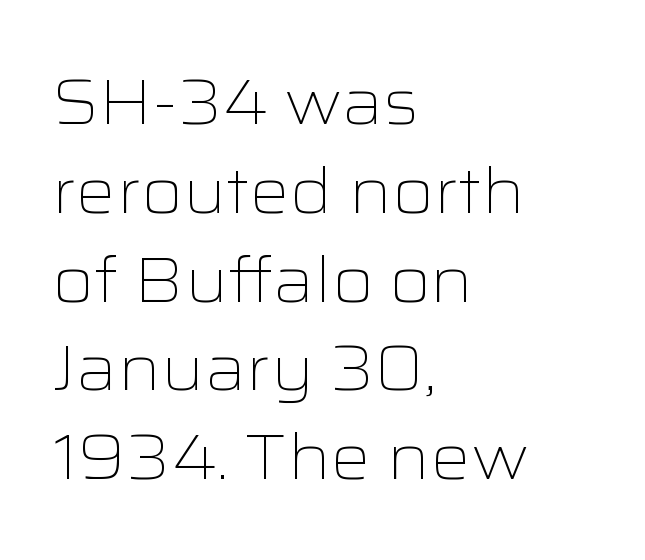
The gaps between neighbouring characters are ordinary and unremarkable. Looks like regular typesetting: each glyph gets only the width it needs. This rendering features lettering with no underline. This sample keeps an unexceptional amount of space between lines. Ordinary non-slanted type is in use. One-word summary of the alignment: left.
